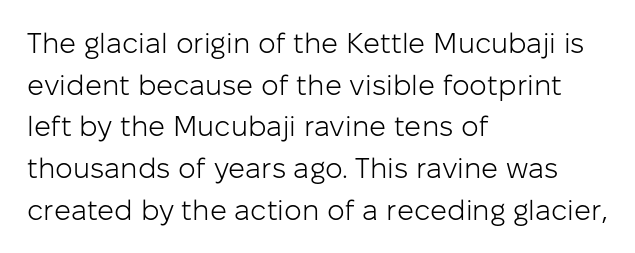
The image shows 28 px light sans-serif type, upright; set left-aligned, normal line spacing (1.49x), normal letter spacing, not underlined; low stroke contrast and a medium x-height.
